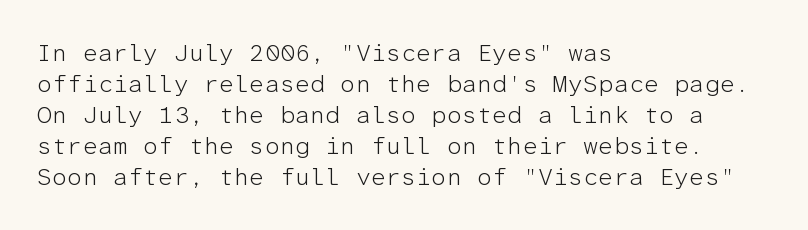
{"italic": "no", "bold": "no", "underline": "no", "align": "left", "line_spacing": "normal", "line_spacing_ratio": 1.29, "letter_spacing": "normal", "letter_spacing_em": 0.0, "glyph_px": 24}
